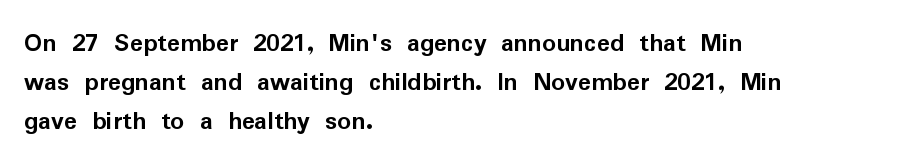
The image shows 27 px bold type, upright; set left-aligned, normal line spacing (1.44x), normal letter spacing, not underlined.
